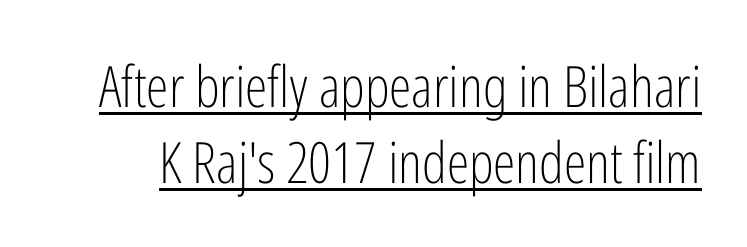
{"serif": "no", "italic": "no", "bold": "no", "weight": "light", "width": "condensed", "stroke_contrast": "low", "x_height": "medium", "monospaced": "no", "underline": "yes", "line_spacing": "normal", "line_spacing_ratio": 1.34, "letter_spacing": "normal", "letter_spacing_em": 0.0, "glyph_px": 57}
